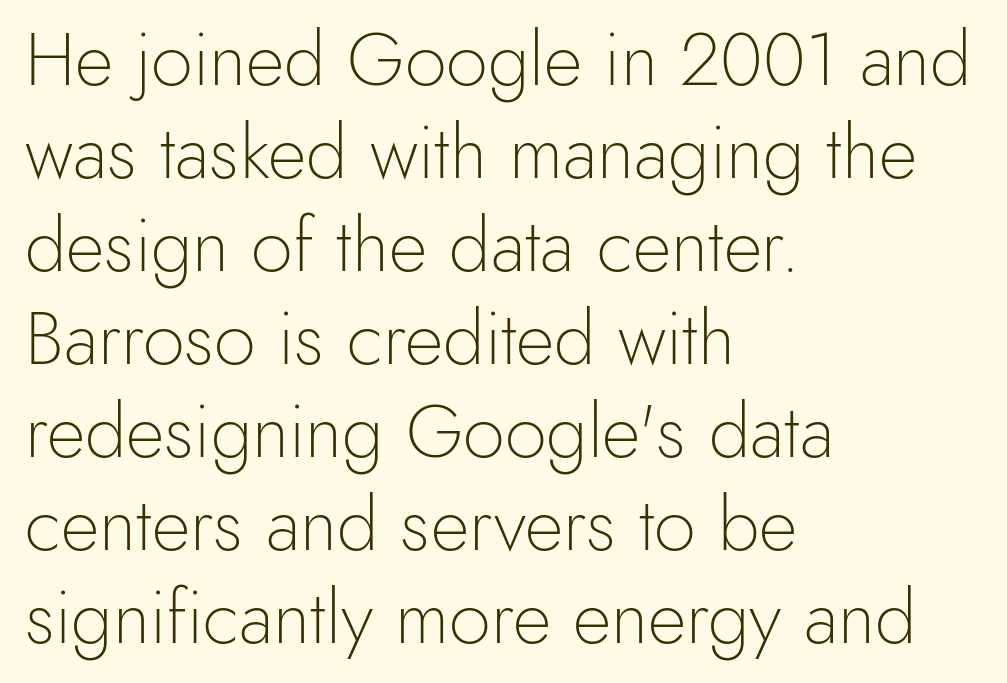
{"serif": "no", "italic": "no", "bold": "no", "weight": "light", "width": "normal", "x_height": "small", "monospaced": "no", "underline": "no", "align": "left", "line_spacing_ratio": 1.24, "letter_spacing": "normal", "letter_spacing_em": 0.0, "glyph_px": 75}
